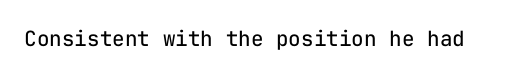
The image shows 21 px text type, upright; set normal letter spacing, not underlined.
